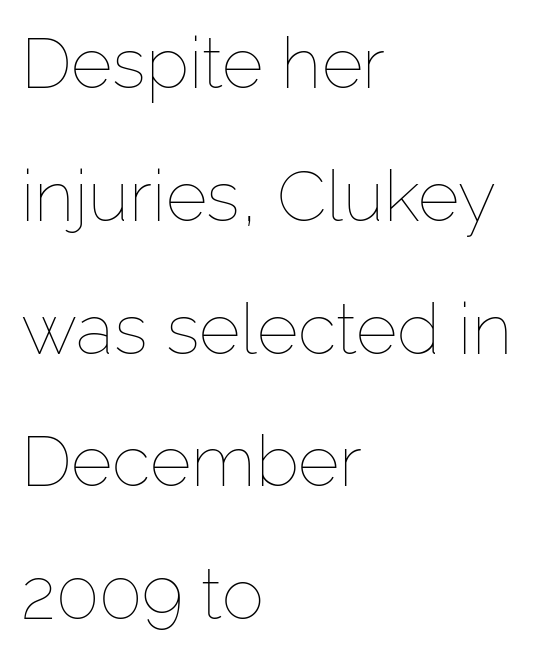
{"italic": "no", "bold": "no", "weight": "thin", "width": "normal", "stroke_contrast": "low", "x_height": "medium", "monospaced": "no", "underline": "no", "align": "left", "line_spacing_ratio": 1.87, "letter_spacing": "normal", "letter_spacing_em": 0.0, "glyph_px": 71}
